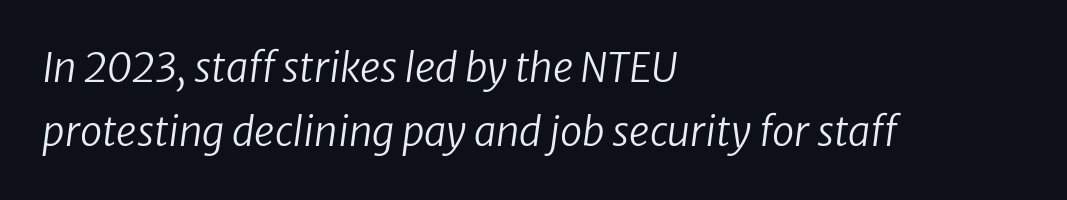
The image shows 40 px regular-weight type, italic (leaning right); set left-aligned, normal line spacing (1.61x), normal letter spacing, not underlined; low stroke contrast and a medium x-height.
